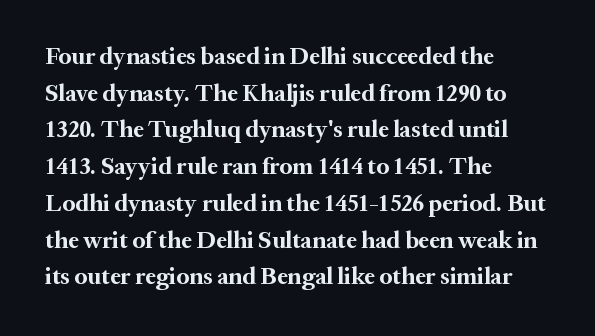
Q: Is the text bold? A: Yes.
Q: Is the text italic (slanted)? A: No, it is upright.
Q: Is the text underlined? A: No.
Q: How is the paragraph aligned? A: Left-aligned.
Q: Is the spacing between letters normal or unusually wide? A: Normal.
Q: Is the spacing between lines tight, normal or loose? A: Normal.
